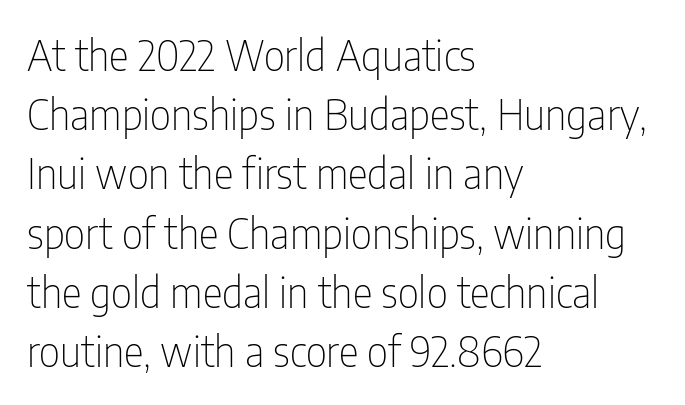
The passage shown is typed in a proportional face where columns would drift. Check the space under the baseline: it is left empty. The letterforms sit at book weight or below. In terms of letterspacing, this is plain default setting. The designer left line spacing at the default. This sample uses a sans-serif face.
